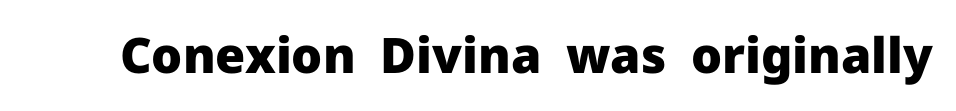
The image shows 49 px heavy sans-serif type, upright; set normal letter spacing, not underlined; low stroke contrast and a medium x-height.
